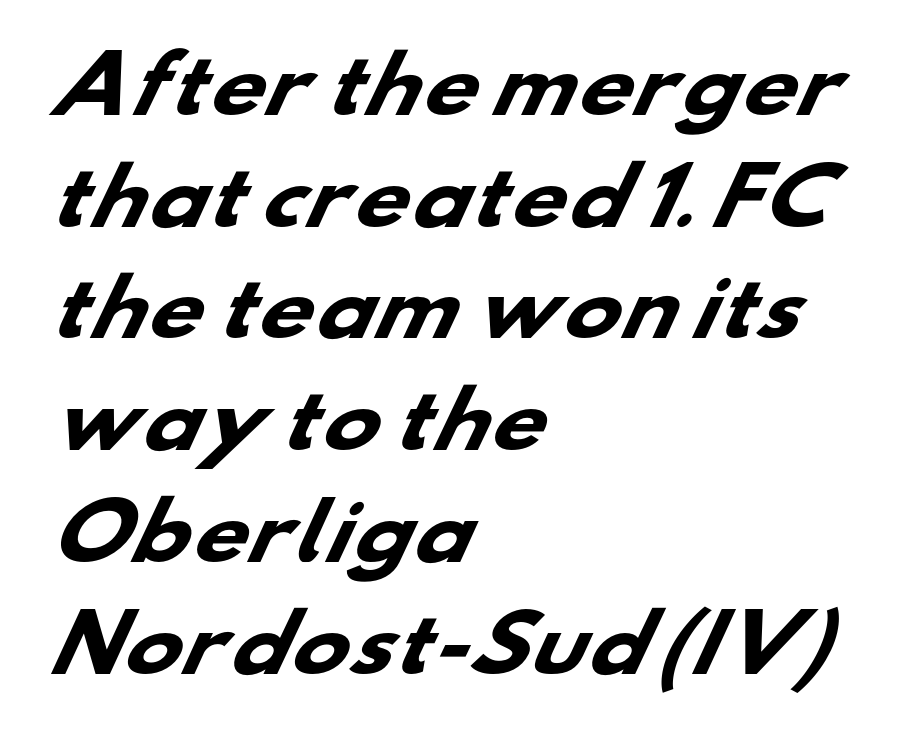
Q: Is the text bold? A: Yes.
Q: Is the typeface a serif or a sans-serif typeface? A: Sans-serif.
Q: Is the text underlined? A: No.
Q: How is the paragraph aligned? A: Left-aligned.
Q: Is the spacing between letters normal or unusually wide? A: Normal.
Q: Is the spacing between lines tight, normal or loose? A: Normal.
Q: Width (condensed, normal, or wide)? A: Wide.
Q: Stroke contrast? A: Low.
Q: x-height? A: Small.
Q: Monospaced? A: No.
